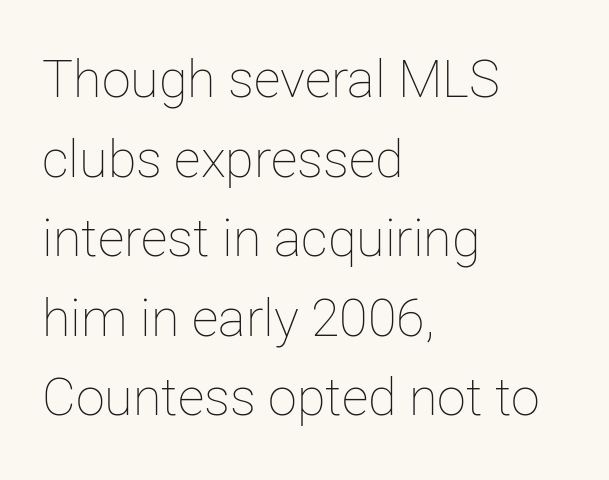
Q: Is the text bold? A: No.
Q: Is the text italic (slanted)? A: No, it is upright.
Q: Is the text underlined? A: No.
Q: How is the paragraph aligned? A: Left-aligned.
Q: Is the spacing between letters normal or unusually wide? A: Normal.
Q: Is the spacing between lines tight, normal or loose? A: Normal.
Q: Width (condensed, normal, or wide)? A: Normal.
Q: Stroke contrast? A: Low.
Q: x-height? A: Medium.
Q: Monospaced? A: No.
